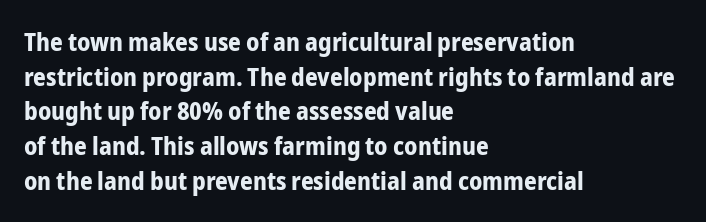
The type sits square on the baseline with zero lean. Summary of weight: heavy, a full bold. Rule under the text: the space is simply empty. Is the letter spacing exaggerated? No — it looks like the ordinary default.
